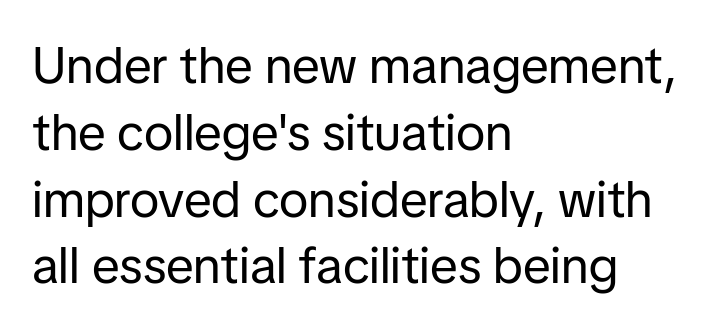
The image shows 51 px regular-weight sans-serif type, upright; set left-aligned, normal line spacing (1.31x), normal letter spacing, not underlined; low stroke contrast and a medium x-height.
